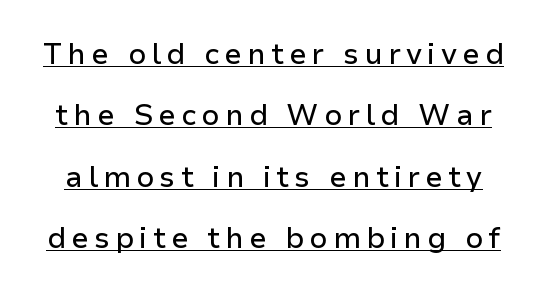
Students, observe: this is what heavily led, spacious text looks like. Typographically, this falls in the sans-serif category. Note the varied advance widths — an 'i' is clearly narrower than an 'm'. Posture: straight, roman, zero tilt.
